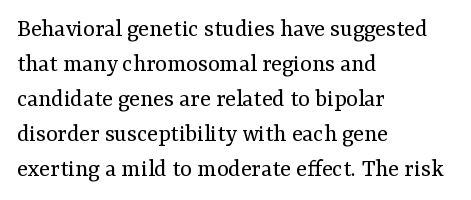
The image shows 25 px text type, upright; set left-aligned, normal line spacing (1.4x), normal letter spacing, not underlined.
